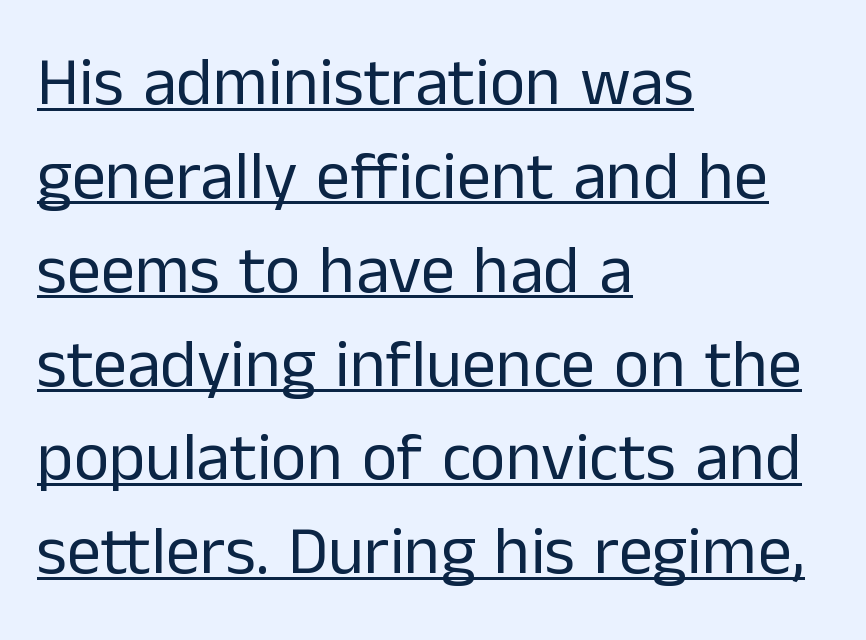
Q: Is the text bold? A: No.
Q: Is the text italic (slanted)? A: No, it is upright.
Q: Is the typeface a serif or a sans-serif typeface? A: Sans-serif.
Q: Is the text underlined? A: Yes.
Q: How is the paragraph aligned? A: Left-aligned.
Q: Is the spacing between letters normal or unusually wide? A: Normal.
Q: Is the spacing between lines tight, normal or loose? A: Normal.
Q: Width (condensed, normal, or wide)? A: Normal.
Q: Stroke contrast? A: Low.
Q: x-height? A: Medium.
Q: Monospaced? A: No.
